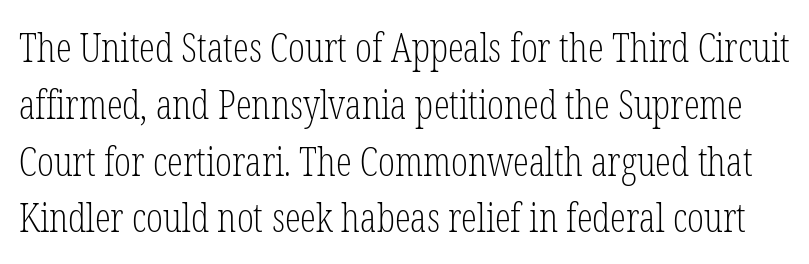
Each letter keeps its own natural width here, so spacing adapts to shape. Look at the tracking — it's just the regular setting, nothing added. Look at the bottom of the vertical strokes: they flare into serifs here. Rows of type keep a routine distance in the vertical direction.
